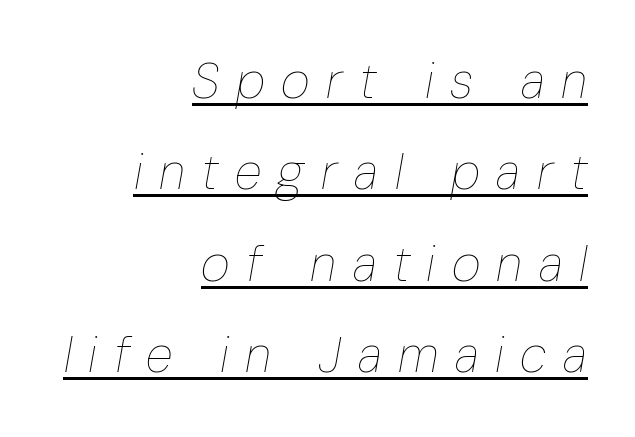
Caption: multi-line text, flush right, ragged left. Underlining? Definitely there. Loose tracking; the words dissolve into strings of separated letters. Each letter keeps its own natural width here, so spacing adapts to shape. The letterforms sit at book weight or below.
